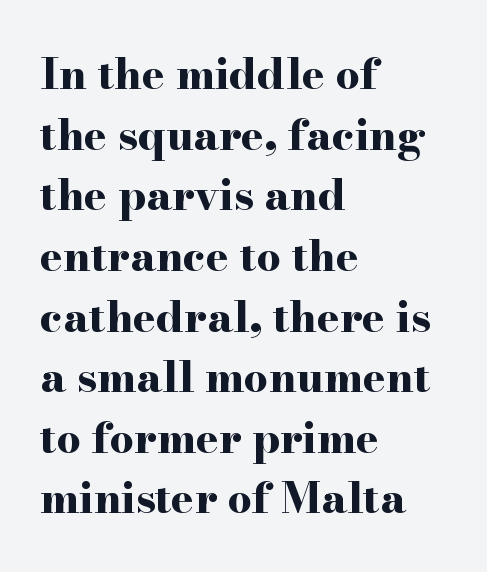
{"serif": "yes", "italic": "no", "bold": "yes", "weight": "bold", "width": "wide", "stroke_contrast": "high", "x_height": "small", "monospaced": "no", "underline": "no", "align": "left", "line_spacing": "normal", "line_spacing_ratio": 1.41, "letter_spacing": "normal", "letter_spacing_em": 0.0, "glyph_px": 43}
